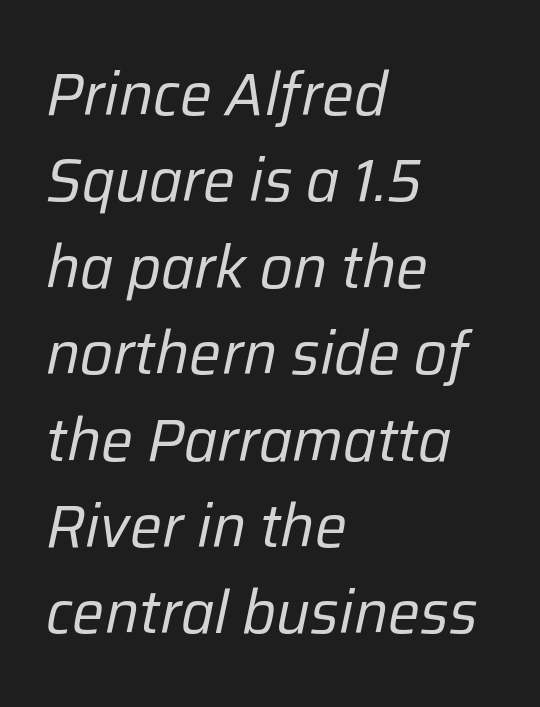
The face used here has a pronounced slope to its letters. Here the designer chose a conventional face with non-uniform glyph widths. Letters have the restrained weight of plain body copy at most. Underlining? Definitely not there.
